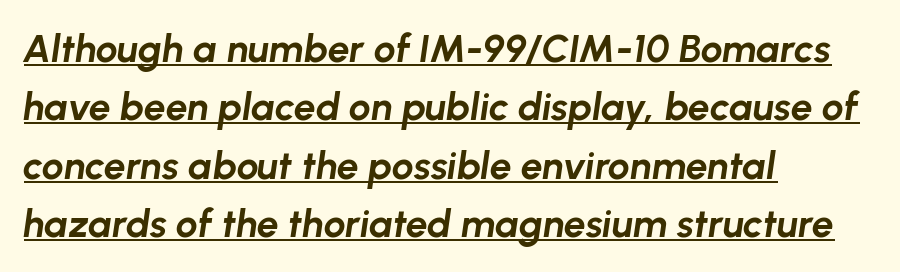
The image shows 39 px bold type, italic (leaning right); set left-aligned, normal line spacing (1.5x), normal letter spacing, underlined; low stroke contrast and a medium x-height.
